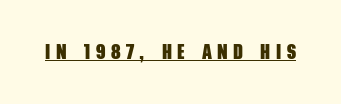
The specimen includes a rule beneath the text block's lines. The horizontal fit of the characters is loose and conspicuously gappy. Set as a true bold cut, around the 700 mark.
